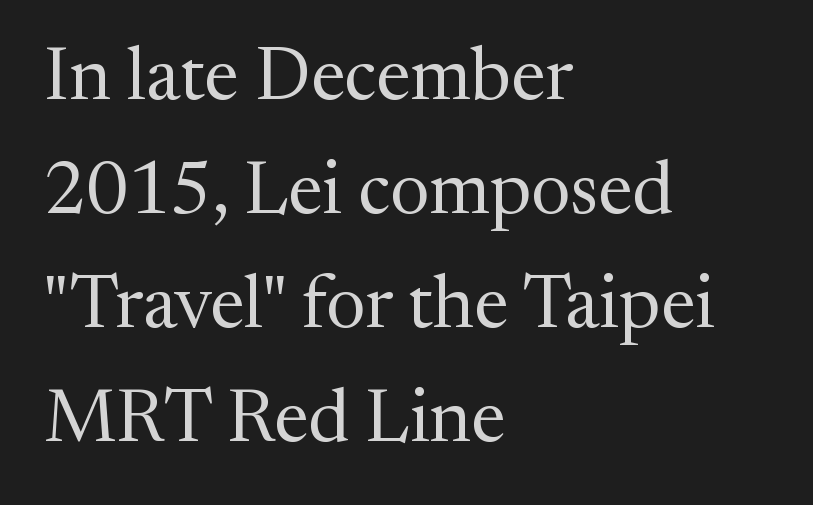
Q: Is the text bold? A: No.
Q: Is the text italic (slanted)? A: No, it is upright.
Q: Is the typeface a serif or a sans-serif typeface? A: Serif.
Q: Is the text underlined? A: No.
Q: How is the paragraph aligned? A: Left-aligned.
Q: Is the spacing between letters normal or unusually wide? A: Normal.
Q: Is the spacing between lines tight, normal or loose? A: Normal.
Q: Width (condensed, normal, or wide)? A: Normal.
Q: Stroke contrast? A: Medium.
Q: x-height? A: Medium.
Q: Monospaced? A: No.
